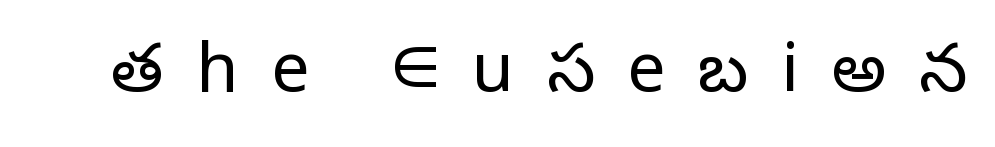
{"serif": "no", "italic": "no", "bold": "no", "weight": "light", "width": "normal", "stroke_contrast": "low", "x_height": "medium", "monospaced": "no", "underline": "no", "letter_spacing": "wide", "letter_spacing_em": 0.48, "glyph_px": 68}
